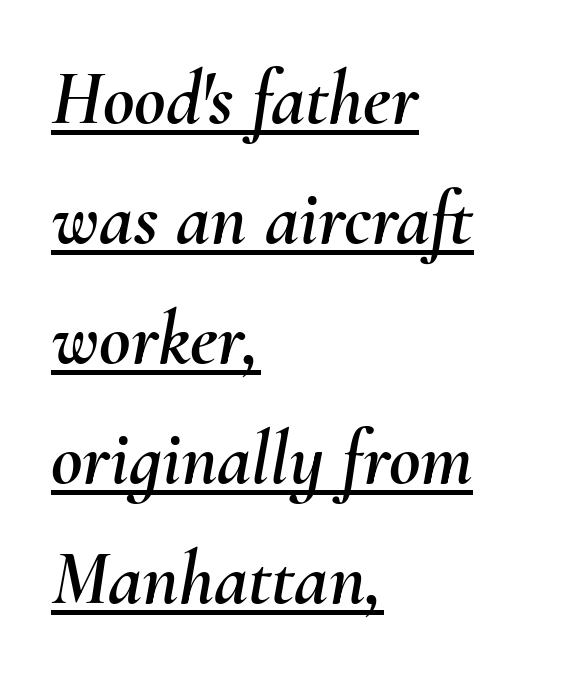
The line texture is even and compact thanks to regular tracking. Quick note: underline on. Evenly set lines give the paragraph a standard silhouette. The passage shown is typed in a proportional face where columns would drift.
